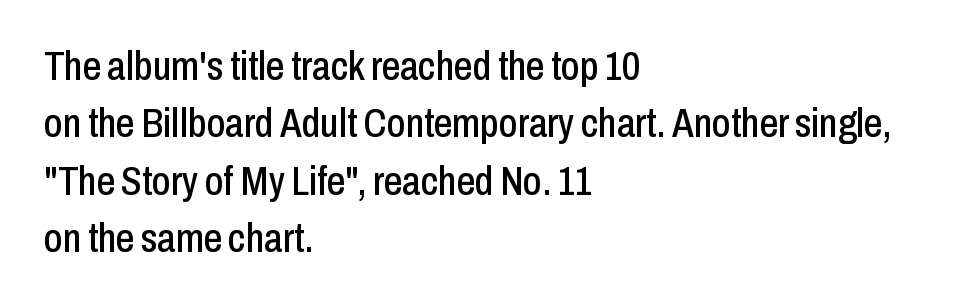
Each letter keeps its own natural width here, so spacing adapts to shape. This rendering leaves character spacing at its baseline value. What kind of face is this? One without serifs — a sans. A normal amount of white space separates one row of letters from the next. Leftover space on each line is placed entirely after the last word.
